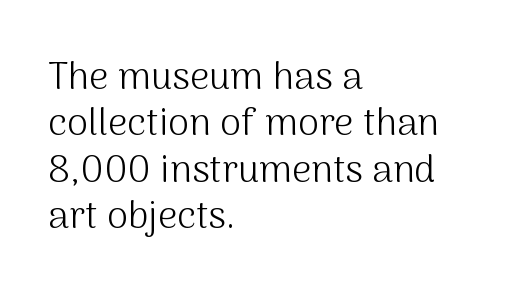
A student would call this left alignment; a typographer would say flush left, rag right. Think of a printed novel: that variable character pitch is what you see here. Are there feet on the stems? There aren't — it's a sans. Is the stroke heavy? The answer is a plain regular-or-lighter.
